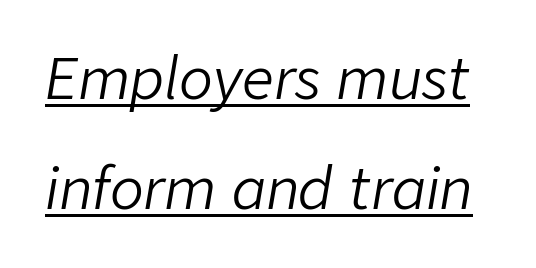
The string is rendered with underlining switched on. Reading down the column, the eye jumps a long way to each next line. Spacing verdict: proportional, widths tailored to each character. Heft: none added — not bold.
